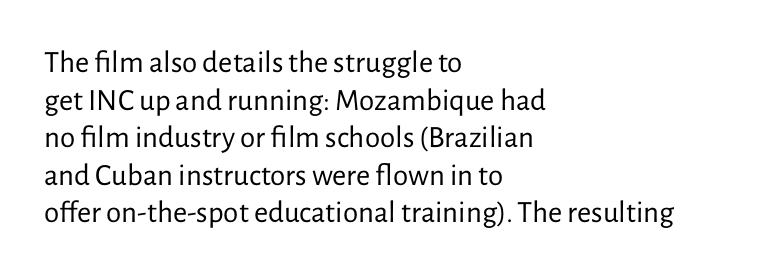
Grotesque or geometric, the face here clearly has no serifs. Weight: regular or lighter. The face used here is proportionally spaced, like ordinary book or web type. Type without underlining.
